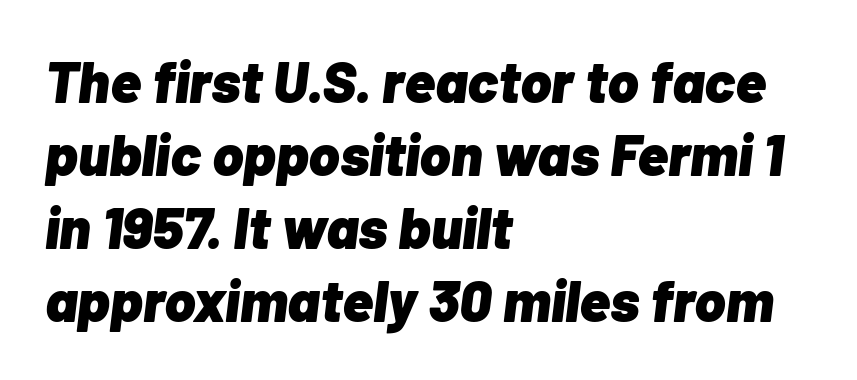
The image shows 58 px heavy type, italic (leaning right); set left-aligned, normal line spacing (1.26x), normal letter spacing, not underlined; low stroke contrast and a medium x-height.
